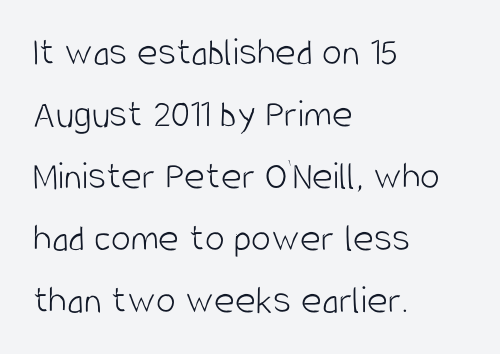
The image shows 40 px light, condensed sans-serif type, upright; set left-aligned, normal line spacing (1.55x), normal letter spacing, not underlined; low stroke contrast and a large x-height.
